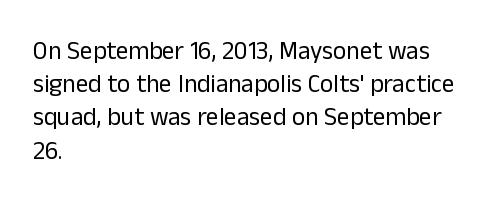
These lines sit exactly where default settings would place them. Decoration check: the copy has no underline. The typeface has the unassuming heft of standard copy or less. Horizontal alignment here is leftward, the default for most running prose.
